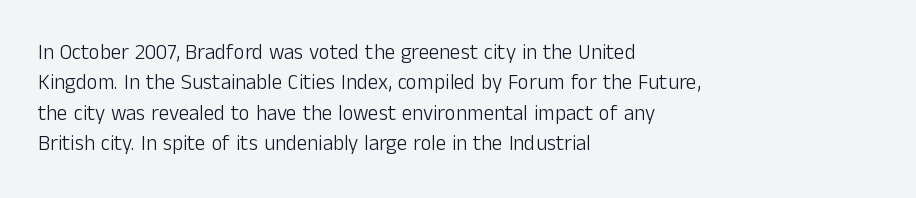
The image shows 21 px text type, upright; set left-aligned, normal line spacing (1.45x), normal letter spacing, not underlined.
